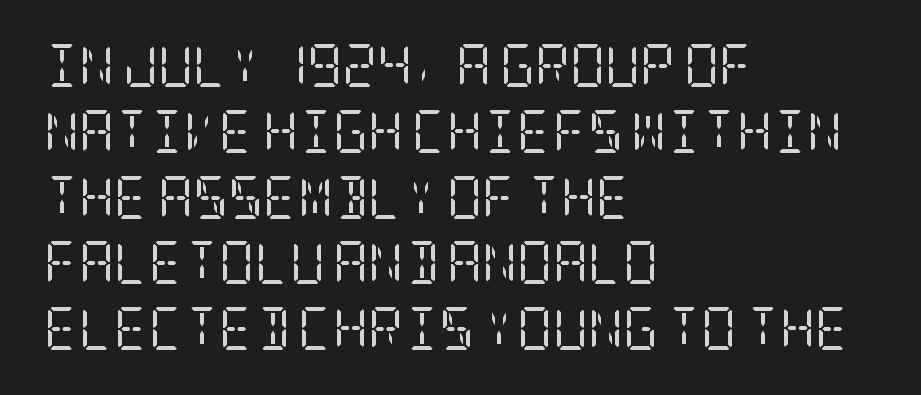
Q: Is the text bold? A: No.
Q: Is the text italic (slanted)? A: No, it is upright.
Q: Is the typeface a serif or a sans-serif typeface? A: Serif.
Q: Is the text underlined? A: No.
Q: How is the paragraph aligned? A: Left-aligned.
Q: Is the spacing between letters normal or unusually wide? A: Normal.
Q: Is the spacing between lines tight, normal or loose? A: Normal.
Q: Width (condensed, normal, or wide)? A: Condensed.
Q: Stroke contrast? A: Low.
Q: x-height? A: Large.
